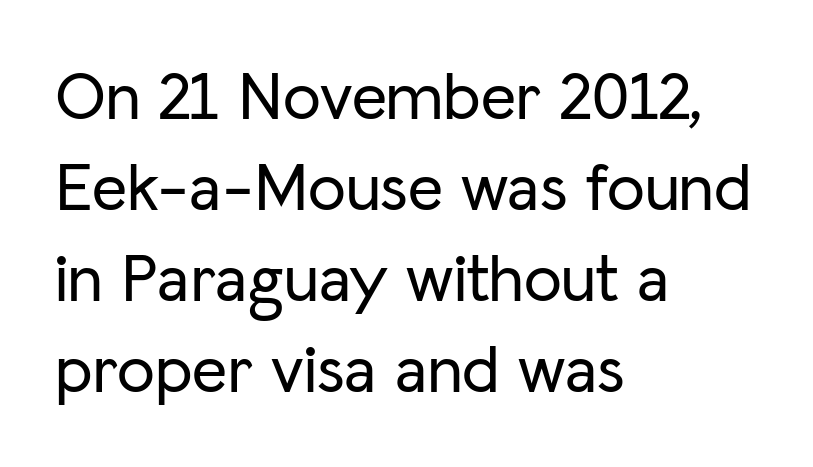
Ascenders rise straight up at ninety degrees. Bare-footed words on every line. Each word holds together tightly as a unit, with standard inter-letter gaps. Varying glyph widths throughout — classic text-font behaviour.
